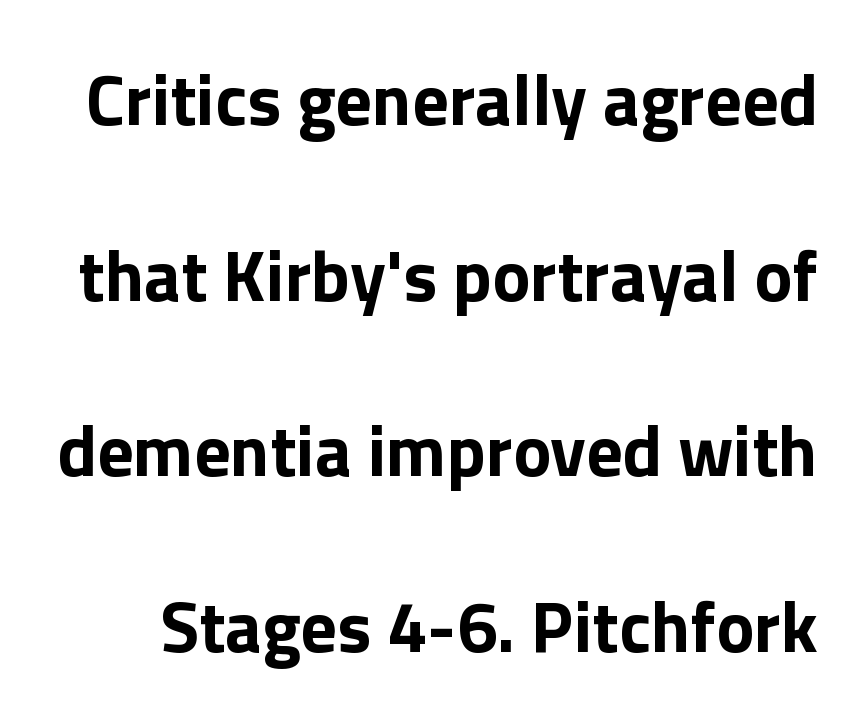
Q: Is the text bold? A: Yes.
Q: Is the text italic (slanted)? A: No, it is upright.
Q: Is the typeface a serif or a sans-serif typeface? A: Sans-serif.
Q: Is the text underlined? A: No.
Q: Is the spacing between letters normal or unusually wide? A: Normal.
Q: Is the spacing between lines tight, normal or loose? A: Loose.
Q: Width (condensed, normal, or wide)? A: Normal.
Q: x-height? A: Medium.
Q: Monospaced? A: No.
